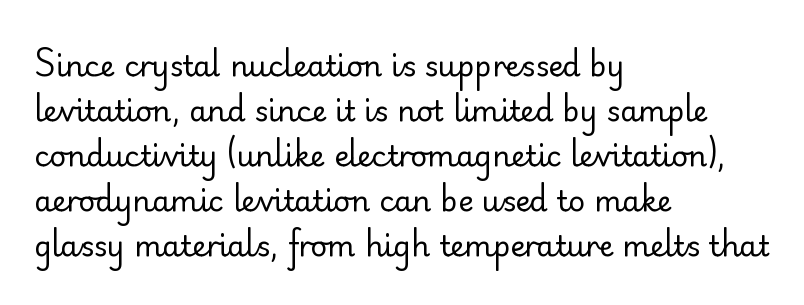
{"serif": "no", "italic": "no", "bold": "no", "weight": "regular", "width": "normal", "stroke_contrast": "low", "x_height": "small", "monospaced": "no", "underline": "no", "align": "left", "line_spacing": "normal", "line_spacing_ratio": 1.55, "letter_spacing": "normal", "letter_spacing_em": 0.0, "glyph_px": 29}
